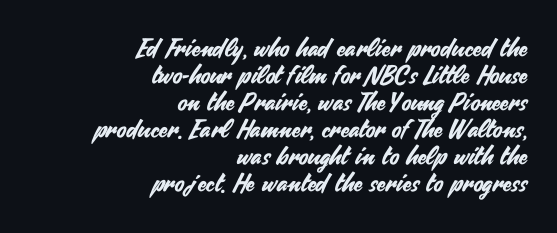
The image shows 25 px text type; set right-aligned, tight line spacing (1.08x), normal letter spacing, not underlined.
